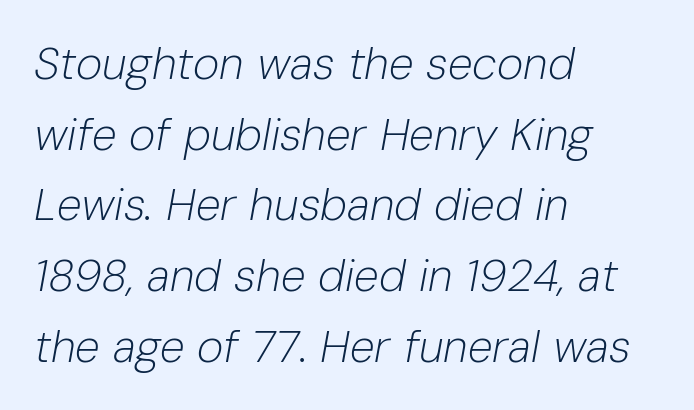
The image shows 45 px light type, italic (leaning right); set left-aligned, normal line spacing (1.57x), normal letter spacing, not underlined; low stroke contrast and a medium x-height.
